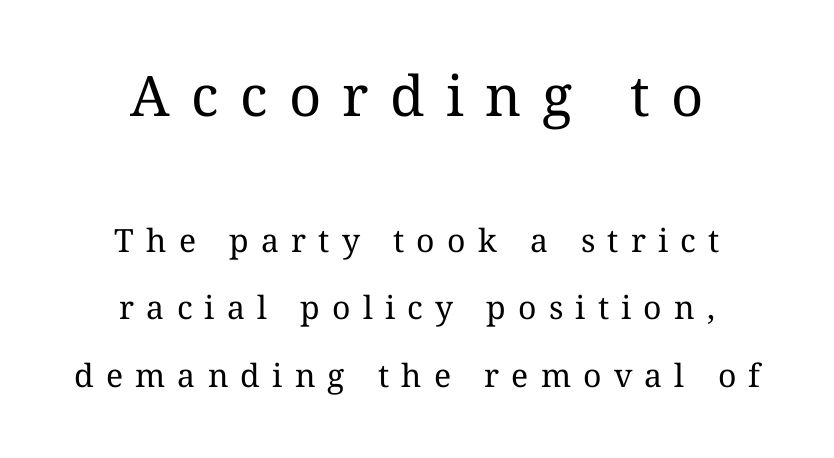
{"italic": "no", "bold": "no", "weight": "regular", "width": "normal", "stroke_contrast": "medium", "x_height": "medium", "monospaced": "no", "underline": "no", "align": "center", "line_spacing": "loose", "line_spacing_ratio": 2.12, "letter_spacing": "wide", "letter_spacing_em": 0.38, "larger_block": "first", "size_ratio": 1.75, "glyph_px": 56}
